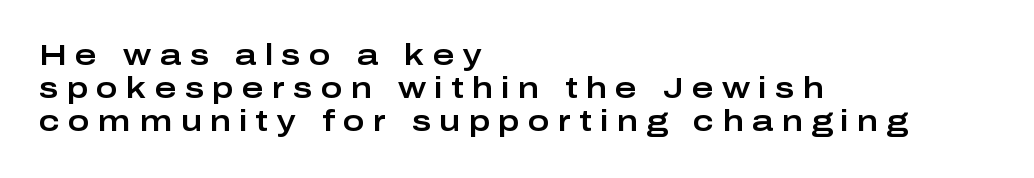
{"serif": "no", "italic": "no", "width": "wide", "stroke_contrast": "low", "x_height": "medium", "monospaced": "no", "underline": "no", "align": "left", "line_spacing": "tight", "line_spacing_ratio": 1.14, "letter_spacing": "wide", "letter_spacing_em": 0.29, "glyph_px": 29}
